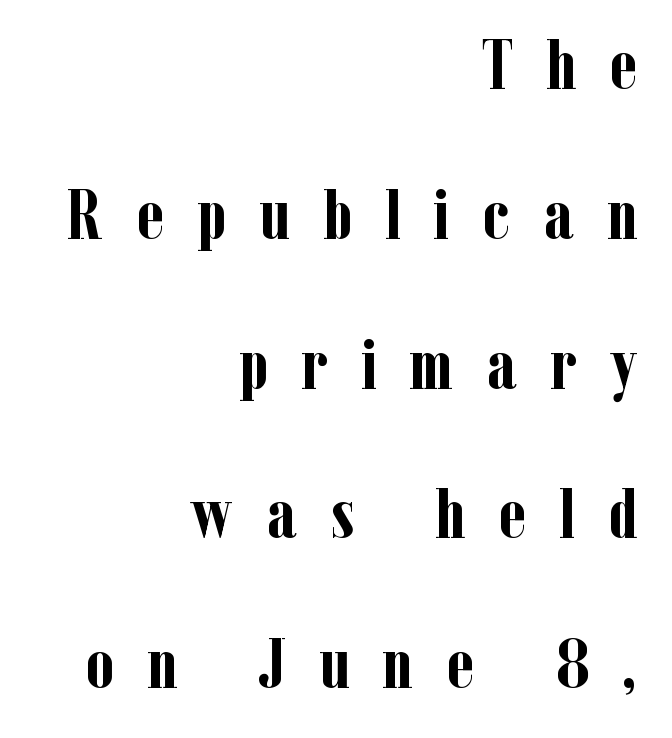
The image shows 71 px semibold, condensed serif type, upright; set right-aligned, loose line spacing (2.11x), unusually wide letter spacing (+0.47 em), not underlined; low stroke contrast and a medium x-height.
